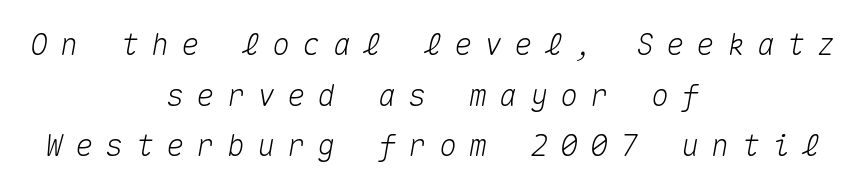
Fixed-width glyphs throughout — classic coding-font behaviour. Which margin do the lines hug? Neither — every line sits in the middle. The vertical gap from one line to the next is medium. The passage shown leans; its letterforms are oblique. Descenders hang freely into open space.
